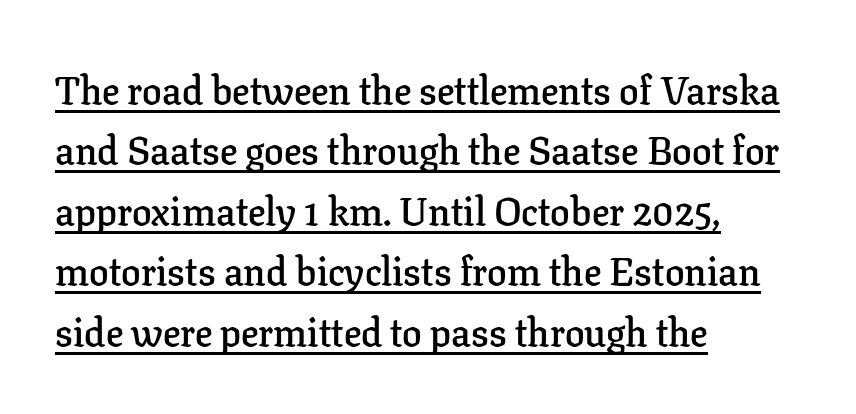
{"serif": "yes", "italic": "no", "bold": "semi", "weight": "semibold", "width": "normal", "stroke_contrast": "low", "x_height": "medium", "monospaced": "no", "underline": "yes", "align": "left", "line_spacing": "normal", "line_spacing_ratio": 1.55, "letter_spacing": "normal", "letter_spacing_em": 0.0, "glyph_px": 39}
